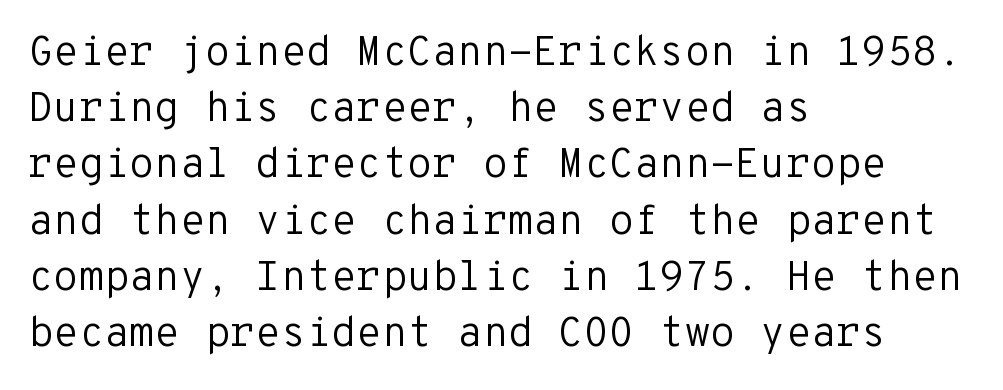
Q: Is the text bold? A: No.
Q: Is the text italic (slanted)? A: No, it is upright.
Q: Is the typeface a serif or a sans-serif typeface? A: Sans-serif.
Q: Is the text underlined? A: No.
Q: How is the paragraph aligned? A: Left-aligned.
Q: Is the spacing between letters normal or unusually wide? A: Normal.
Q: Is the spacing between lines tight, normal or loose? A: Normal.
Q: Width (condensed, normal, or wide)? A: Normal.
Q: Stroke contrast? A: Low.
Q: x-height? A: Medium.
Q: Monospaced? A: Yes.
